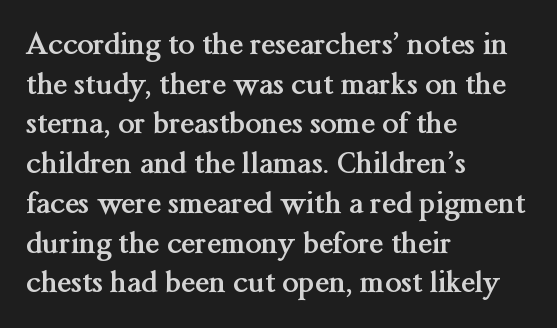
The image shows 29 px semibold serif type, upright; set left-aligned, normal line spacing (1.37x), normal letter spacing, not underlined; medium stroke contrast and a medium x-height.
